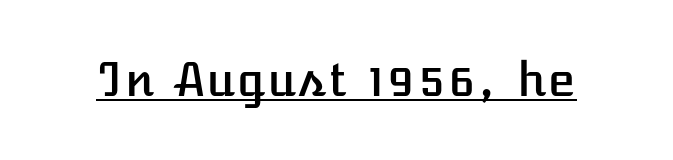
{"italic": "no", "width": "normal", "stroke_contrast": "low", "x_height": "medium", "underline": "yes", "letter_spacing": "normal", "letter_spacing_em": 0.0, "glyph_px": 46}
